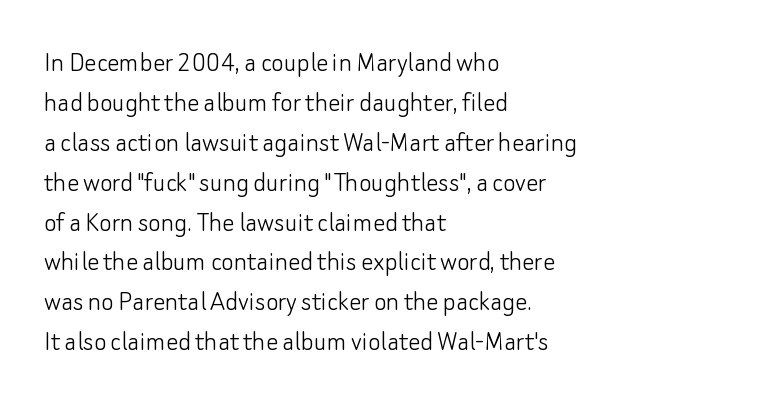
{"serif": "no", "italic": "no", "bold": "no", "weight": "light", "width": "normal", "stroke_contrast": "low", "x_height": "small", "monospaced": "no", "underline": "no", "align": "left", "line_spacing": "normal", "line_spacing_ratio": 1.33, "letter_spacing": "normal", "letter_spacing_em": 0.0, "glyph_px": 30}
